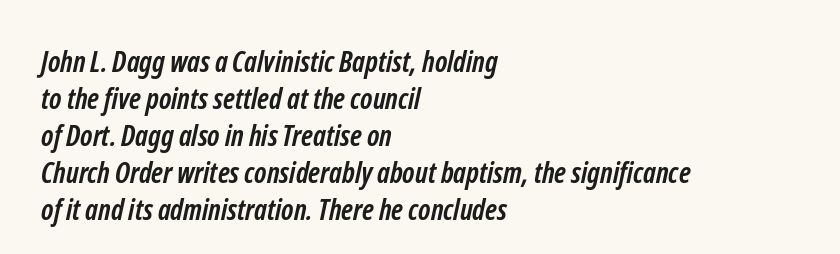
Regular leading. A student would call this left alignment; a typographer would say flush left, rag right. Students, this is bold: see how much ink each stroke carries. You can tell from the bare stems that sans-serif type was used. These lines are rendered in a variable-pitch font. The passage shown has conventional tracking throughout.
